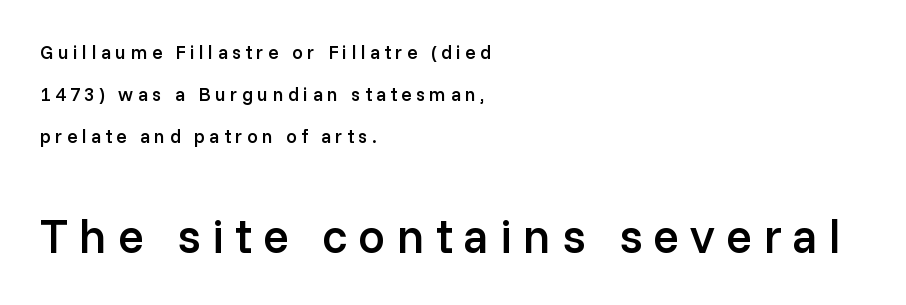
Q: Is the text bold? A: Semi-bold.
Q: Is the text italic (slanted)? A: No, it is upright.
Q: Is the typeface a serif or a sans-serif typeface? A: Sans-serif.
Q: Is the text underlined? A: No.
Q: How is the paragraph aligned? A: Left-aligned.
Q: Is the spacing between letters normal or unusually wide? A: Unusually wide.
Q: Is the spacing between lines tight, normal or loose? A: Loose.
Q: Which block of text is set in a larger size, the first (top) or the second (bottom)? A: The second (bottom) one.
Q: Width (condensed, normal, or wide)? A: Normal.
Q: Stroke contrast? A: Low.
Q: x-height? A: Medium.
Q: Monospaced? A: No.
